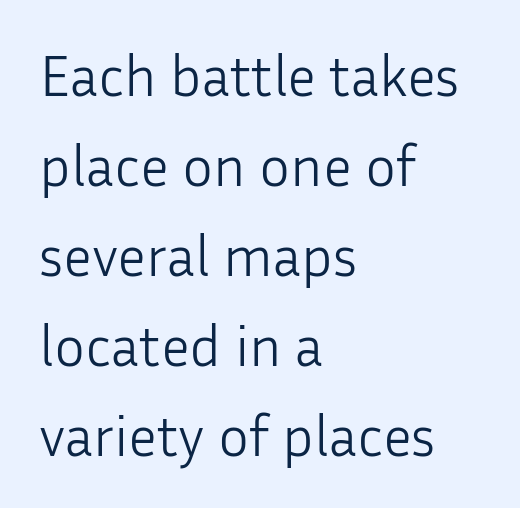
Notice how the passage keeps a crisp vertical edge on the left only. In terms of letterspacing, this is plain default setting. The strip under each line holds only bare page. Each new line begins a customary step beneath the previous one.
